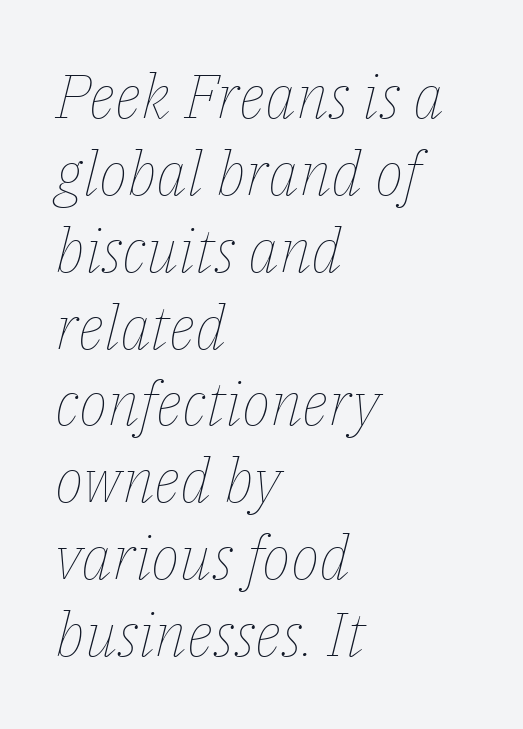
Q: Is the text bold? A: No.
Q: Is the text italic (slanted)? A: Yes, it leans right by about 14 degrees.
Q: Is the text underlined? A: No.
Q: How is the paragraph aligned? A: Left-aligned.
Q: Is the spacing between letters normal or unusually wide? A: Normal.
Q: Is the spacing between lines tight, normal or loose? A: Normal.
Q: Width (condensed, normal, or wide)? A: Normal.
Q: Stroke contrast? A: Low.
Q: x-height? A: Medium.
Q: Monospaced? A: No.
